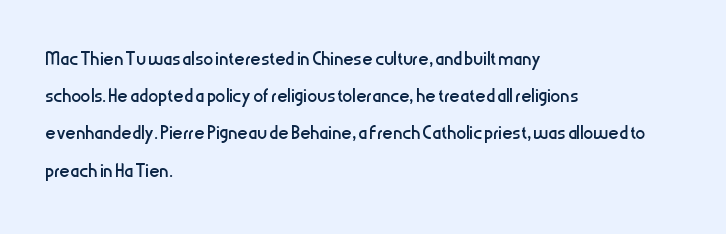
Q: Is the text bold? A: No.
Q: Is the text italic (slanted)? A: No, it is upright.
Q: Is the text underlined? A: No.
Q: How is the paragraph aligned? A: Left-aligned.
Q: Is the spacing between letters normal or unusually wide? A: Normal.
Q: Is the spacing between lines tight, normal or loose? A: Normal.
